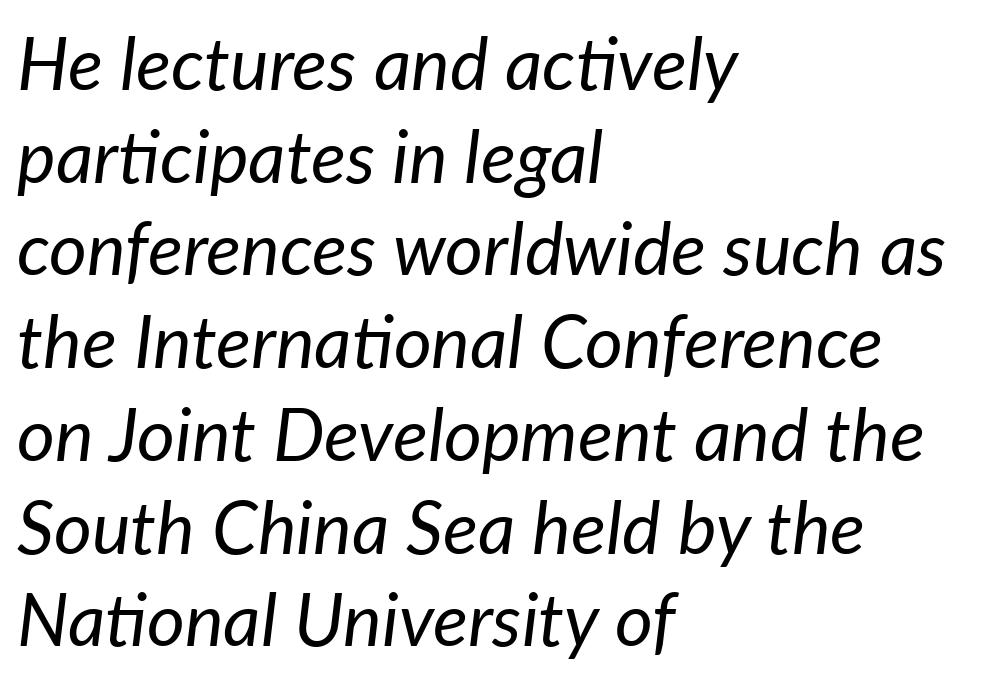
Q: Is the text bold? A: No.
Q: Is the text italic (slanted)? A: Yes, it leans right by about 7 degrees.
Q: Is the text underlined? A: No.
Q: How is the paragraph aligned? A: Left-aligned.
Q: Is the spacing between letters normal or unusually wide? A: Normal.
Q: Is the spacing between lines tight, normal or loose? A: Normal.
Q: Width (condensed, normal, or wide)? A: Normal.
Q: Stroke contrast? A: Low.
Q: x-height? A: Medium.
Q: Monospaced? A: No.
